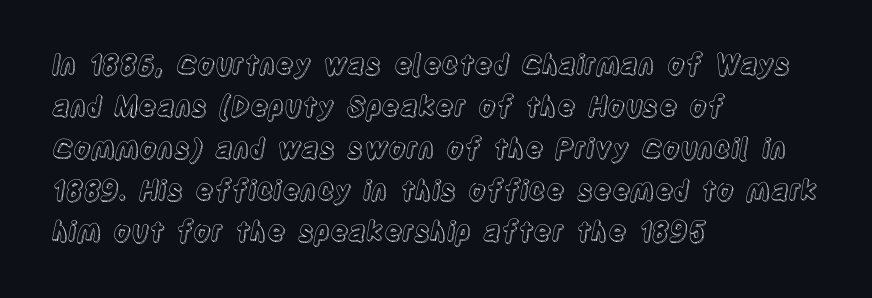
{"underline": "no", "align": "left", "line_spacing": "normal", "line_spacing_ratio": 1.55, "letter_spacing": "normal", "letter_spacing_em": 0.0, "glyph_px": 27}
